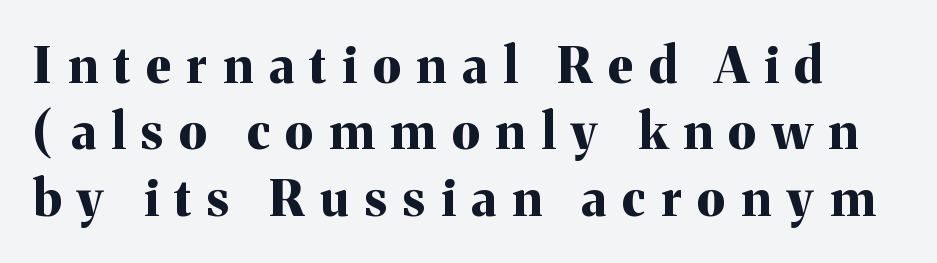
{"serif": "yes", "italic": "no", "bold": "yes", "weight": "bold", "width": "normal", "stroke_contrast": "medium", "x_height": "medium", "monospaced": "no", "underline": "no", "line_spacing": "normal", "line_spacing_ratio": 1.33, "letter_spacing": "wide", "letter_spacing_em": 0.32, "glyph_px": 50}
